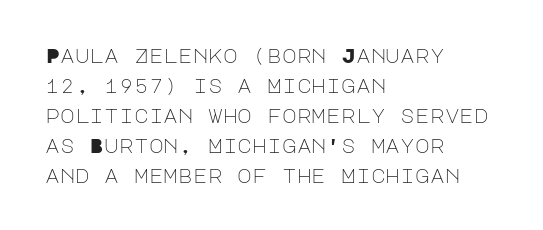
Q: Is the text bold? A: No.
Q: Is the text italic (slanted)? A: No, it is upright.
Q: Is the text underlined? A: No.
Q: How is the paragraph aligned? A: Left-aligned.
Q: Is the spacing between letters normal or unusually wide? A: Normal.
Q: Is the spacing between lines tight, normal or loose? A: Normal.
